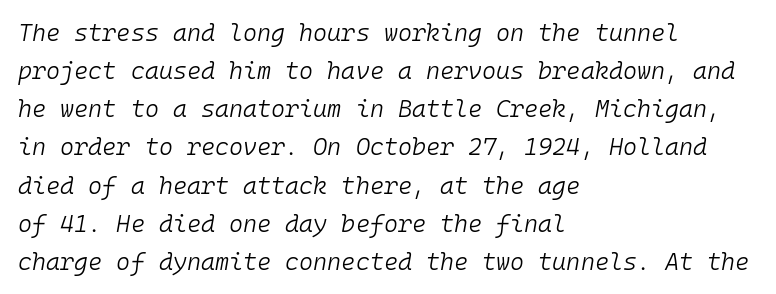
The image shows 24 px text type, italic (leaning right); set left-aligned, normal line spacing (1.59x), normal letter spacing, not underlined.
